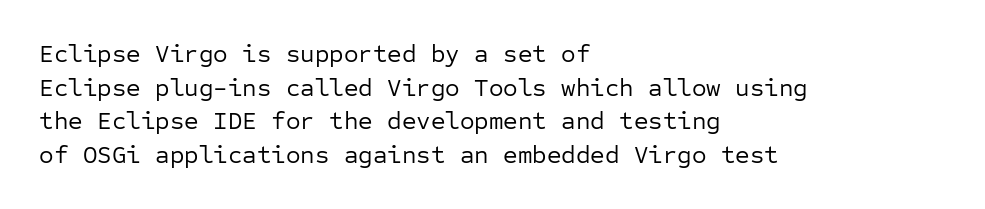
The image shows 25 px text type, upright; set left-aligned, normal line spacing (1.35x), normal letter spacing, not underlined.
